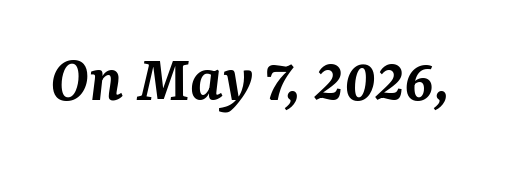
{"serif": "yes", "italic": "yes", "lean": "right", "slant_degrees": 7, "bold": "semi", "weight": "semibold", "width": "normal", "stroke_contrast": "medium", "x_height": "medium", "monospaced": "no", "underline": "no", "letter_spacing": "normal", "letter_spacing_em": 0.0, "glyph_px": 68}
